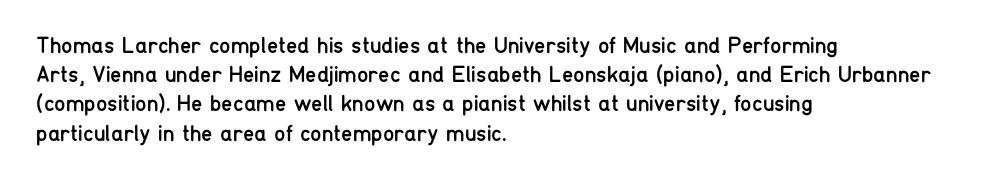
Nothing unusual about the tracking: characters are spaced as the font intends. Caption: multi-line text, flush left, ragged right. How would I describe the line gaps? Plain and ordinary. Unbolded letterforms with no extra heft.
